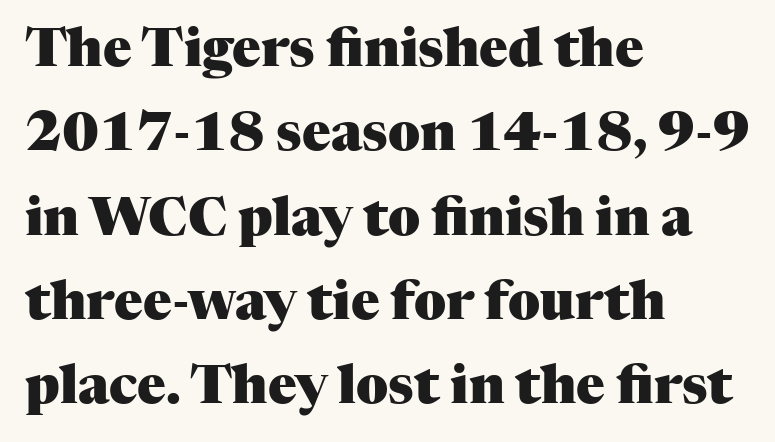
{"serif": "yes", "italic": "no", "bold": "yes", "weight": "heavy", "width": "normal", "stroke_contrast": "medium", "x_height": "medium", "monospaced": "no", "underline": "no", "align": "left", "line_spacing": "normal", "line_spacing_ratio": 1.59, "letter_spacing": "normal", "letter_spacing_em": 0.0, "glyph_px": 53}
